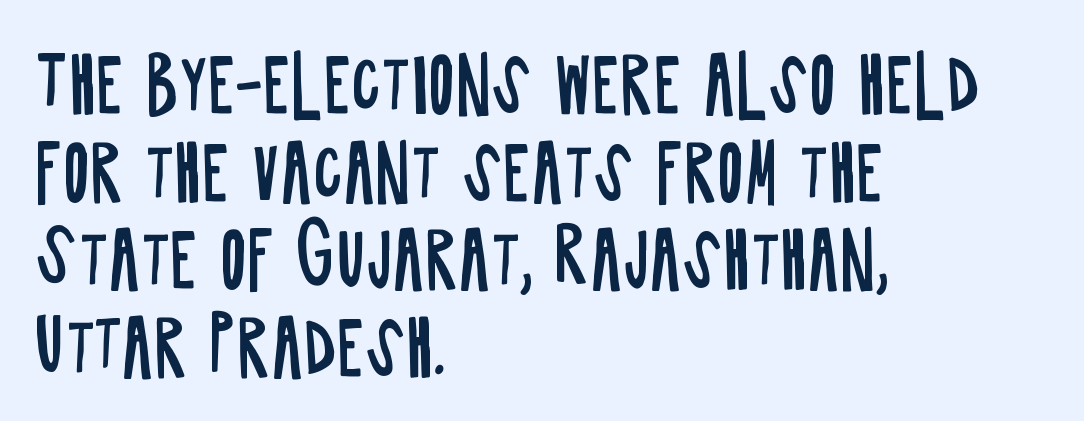
Q: Is the text bold? A: No.
Q: Is the text italic (slanted)? A: No, it is upright.
Q: Is the typeface a serif or a sans-serif typeface? A: Sans-serif.
Q: Is the text underlined? A: No.
Q: How is the paragraph aligned? A: Left-aligned.
Q: Is the spacing between letters normal or unusually wide? A: Normal.
Q: Width (condensed, normal, or wide)? A: Condensed.
Q: Stroke contrast? A: Low.
Q: x-height? A: Large.
Q: Monospaced? A: No.
